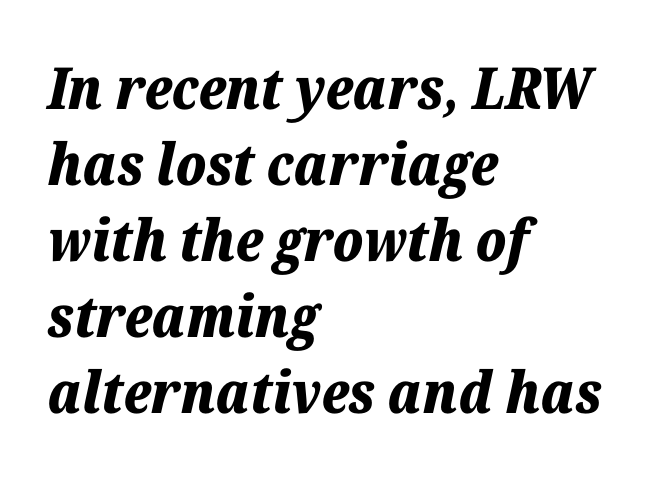
{"italic": "yes", "lean": "right", "slant_degrees": 12, "bold": "yes", "weight": "bold", "width": "normal", "stroke_contrast": "low", "x_height": "medium", "monospaced": "no", "underline": "no", "align": "left", "line_spacing": "normal", "line_spacing_ratio": 1.31, "letter_spacing": "normal", "letter_spacing_em": 0.0, "glyph_px": 58}
